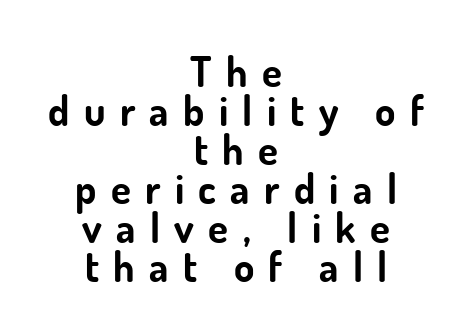
Rule under the text: the space is simply empty. Here the designer chose a conventional face with non-uniform glyph widths. Both edges are ragged and mirror each other, which tells us the setting is centered. You can tell from the bare stems that sans-serif type was used.
